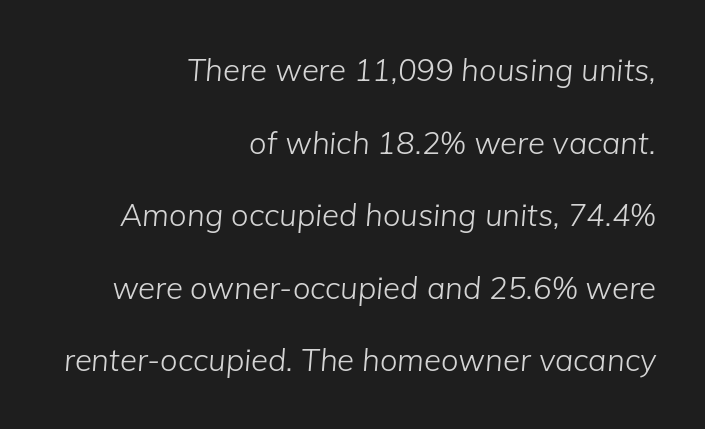
{"italic": "yes", "lean": "right", "slant_degrees": 5, "bold": "no", "weight": "light", "width": "normal", "stroke_contrast": "low", "x_height": "medium", "monospaced": "no", "underline": "no", "align": "right", "line_spacing": "loose", "line_spacing_ratio": 2.34, "letter_spacing": "normal", "letter_spacing_em": 0.0, "glyph_px": 31}
